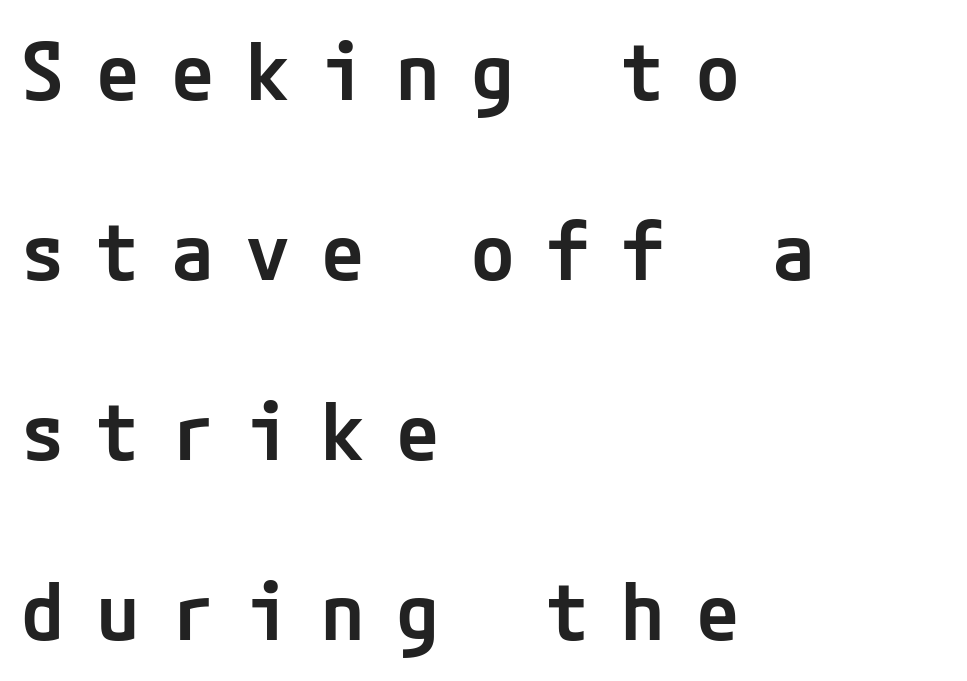
Q: Is the text bold? A: Semi-bold.
Q: Is the text italic (slanted)? A: No, it is upright.
Q: Is the typeface a serif or a sans-serif typeface? A: Sans-serif.
Q: Is the text underlined? A: No.
Q: How is the paragraph aligned? A: Left-aligned.
Q: Is the spacing between letters normal or unusually wide? A: Unusually wide.
Q: Is the spacing between lines tight, normal or loose? A: Loose.
Q: Width (condensed, normal, or wide)? A: Normal.
Q: Stroke contrast? A: Low.
Q: x-height? A: Medium.
